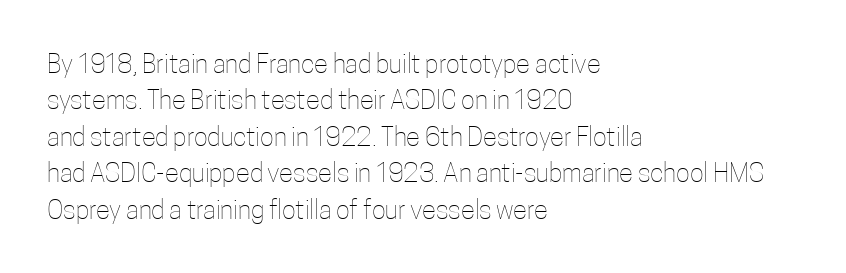
The image shows 26 px text type, upright; set left-aligned, normal line spacing (1.4x), normal letter spacing, not underlined.
